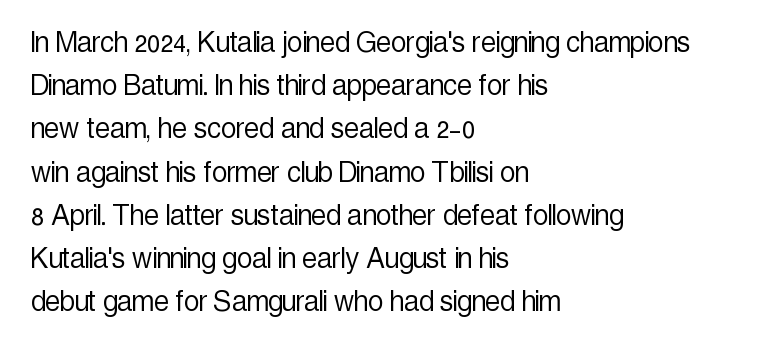
The image shows 34 px light, condensed sans-serif type, upright; set left-aligned, normal line spacing (1.27x), normal letter spacing, not underlined; a medium x-height.
